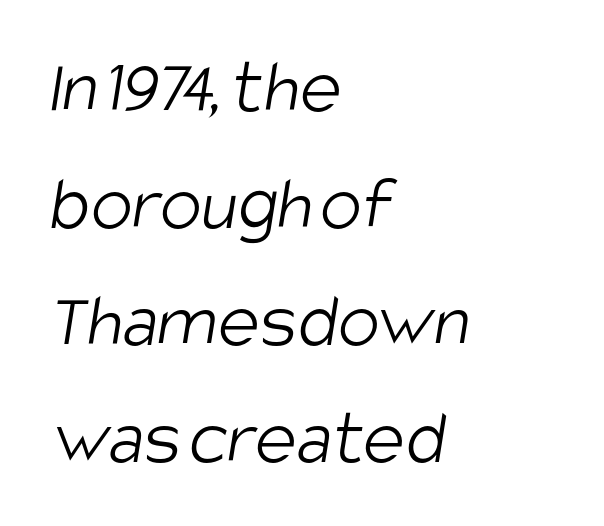
{"serif": "no", "bold": "no", "weight": "light", "width": "condensed", "stroke_contrast": "low", "x_height": "large", "monospaced": "no", "underline": "no", "align": "left", "line_spacing": "normal", "line_spacing_ratio": 1.5, "letter_spacing": "normal", "letter_spacing_em": 0.0, "glyph_px": 78}
